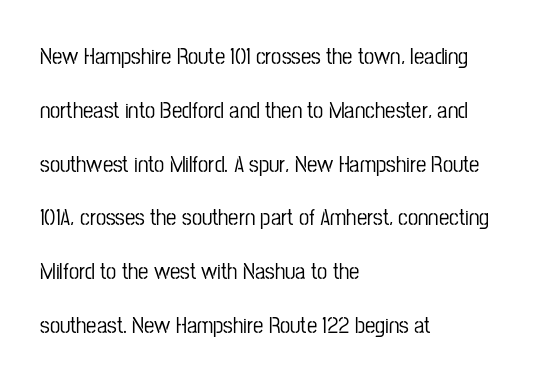
The image shows 23 px text type, upright; set left-aligned, loose line spacing (2.34x), normal letter spacing, not underlined.
